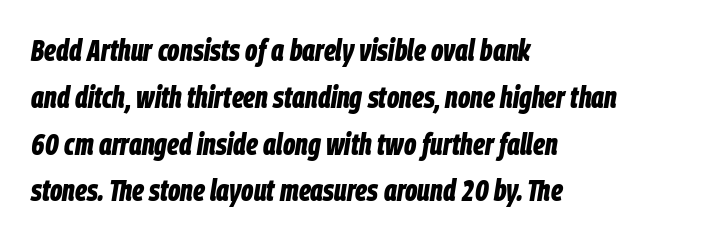
These words are printed bold, with thick strokes throughout. Designer's note — italics engaged. Line spacing here is normal. A classic flush-left, rag-right setting is used for this passage.
